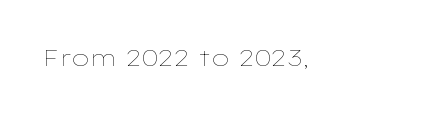
Q: Is the text bold? A: No.
Q: Is the text italic (slanted)? A: No, it is upright.
Q: Is the text underlined? A: No.
Q: Is the spacing between letters normal or unusually wide? A: Normal.
